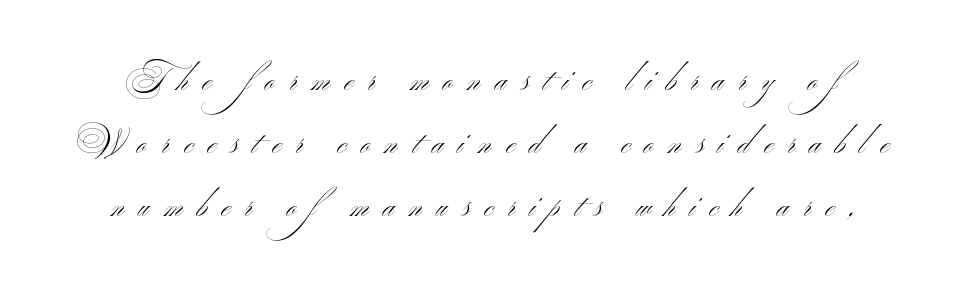
Q: Is the text bold? A: No.
Q: Is the typeface a serif or a sans-serif typeface? A: Sans-serif.
Q: Is the text underlined? A: No.
Q: Is the spacing between letters normal or unusually wide? A: Unusually wide.
Q: Is the spacing between lines tight, normal or loose? A: Loose.
Q: Width (condensed, normal, or wide)? A: Wide.
Q: Stroke contrast? A: Medium.
Q: x-height? A: Small.
Q: Monospaced? A: No.
